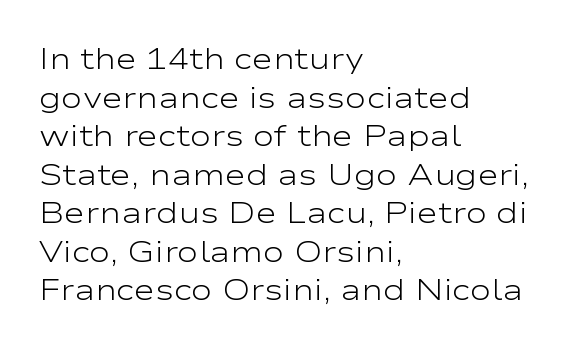
{"serif": "no", "italic": "no", "bold": "no", "weight": "light", "width": "wide", "stroke_contrast": "low", "x_height": "medium", "monospaced": "no", "underline": "no", "align": "left", "line_spacing": "normal", "line_spacing_ratio": 1.33, "letter_spacing": "normal", "letter_spacing_em": 0.0, "glyph_px": 29}
